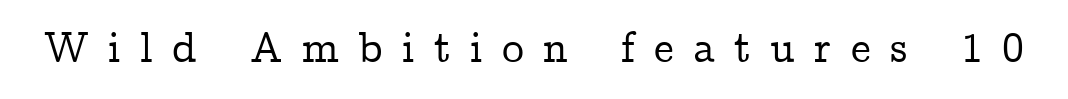
You could only call the tracking loose — the letters float apart. Bare-footed words on every line. This sample has the flowing, uneven cadence of proportional lettering. A roman cut, with each character standing at attention. Serif or sans? Serif — the stroke terminals have little feet.
